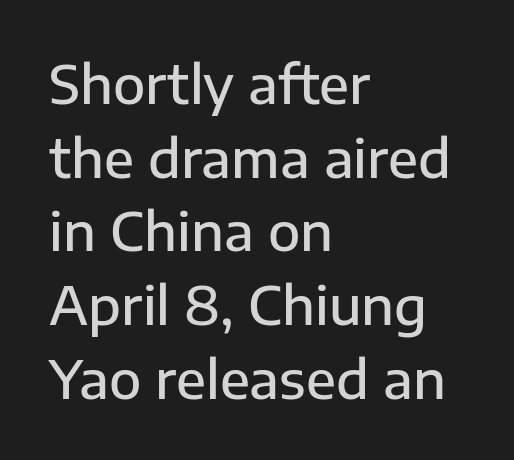
The image shows 53 px semibold sans-serif type, upright; set left-aligned, normal line spacing (1.39x), normal letter spacing, not underlined; low stroke contrast and a medium x-height.
